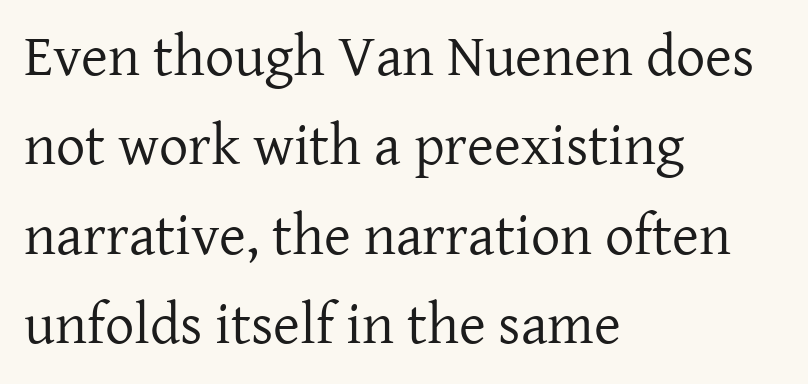
Q: Is the text bold? A: No.
Q: Is the text italic (slanted)? A: No, it is upright.
Q: Is the typeface a serif or a sans-serif typeface? A: Serif.
Q: Is the text underlined? A: No.
Q: How is the paragraph aligned? A: Left-aligned.
Q: Is the spacing between letters normal or unusually wide? A: Normal.
Q: Is the spacing between lines tight, normal or loose? A: Normal.
Q: Width (condensed, normal, or wide)? A: Normal.
Q: Stroke contrast? A: Low.
Q: x-height? A: Medium.
Q: Monospaced? A: No.
